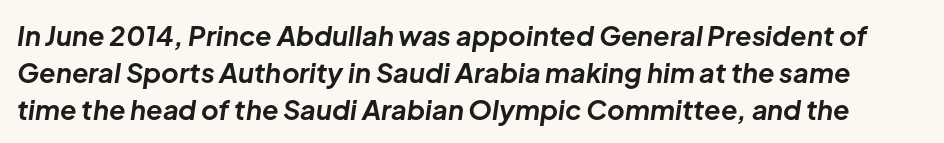
The image shows 27 px bold type, italic (leaning right); set normal line spacing (1.37x), normal letter spacing, not underlined.
